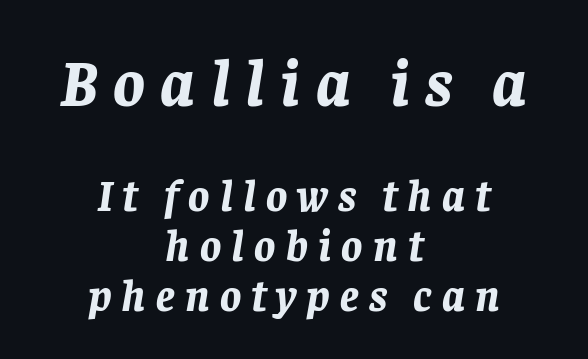
The image shows 66 px bold type, italic (leaning right); set centered, tight line spacing (1.14x), unusually wide letter spacing (+0.23 em), not underlined; the first (top) block is 1.5x larger; low stroke contrast and a large x-height.
